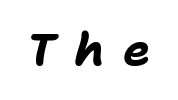
The gaps between neighbouring characters are conspicuously large. Character widths vary here, with narrow letters taking less room than wide ones. Looking at the ascenders, they clearly lean. The sample has been set heavy, in full bold.
